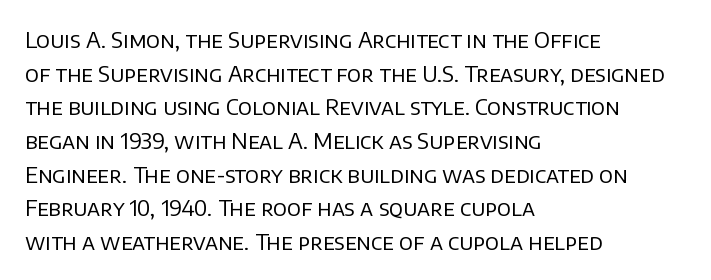
{"italic": "no", "bold": "no", "underline": "no", "align": "left", "line_spacing": "normal", "line_spacing_ratio": 1.53, "letter_spacing": "normal", "letter_spacing_em": 0.0, "glyph_px": 22}
